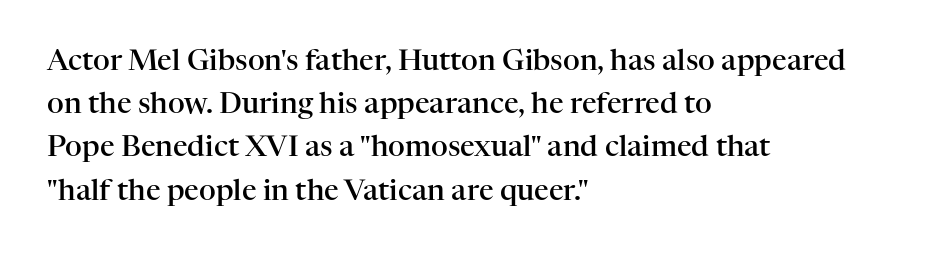
{"serif": "yes", "italic": "no", "bold": "semi", "weight": "semibold", "width": "normal", "stroke_contrast": "high", "x_height": "medium", "monospaced": "no", "underline": "no", "align": "left", "line_spacing": "normal", "line_spacing_ratio": 1.49, "letter_spacing": "normal", "letter_spacing_em": 0.0, "glyph_px": 29}
